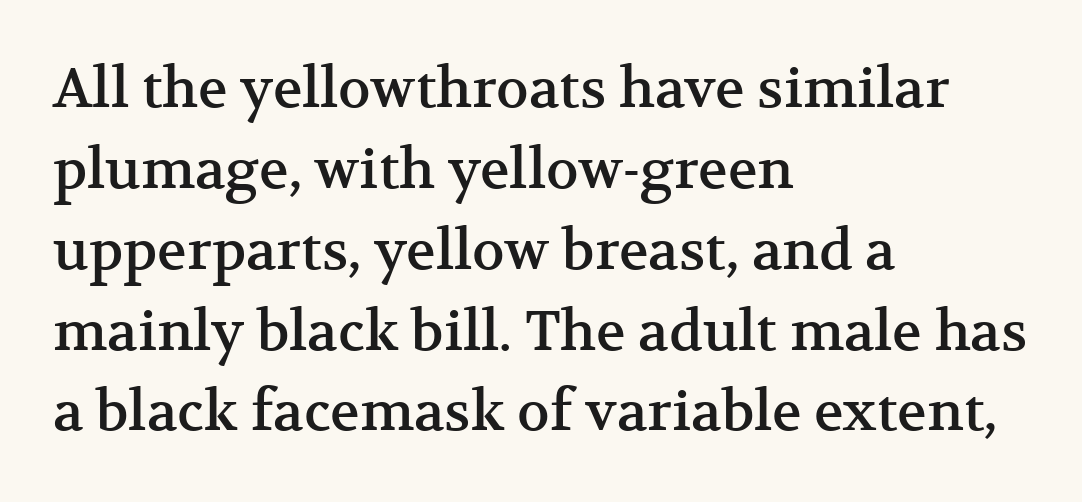
Plain, unruled lines of type. The lettering stays uniformly vertical, giving the passage a roman look. What stands out about the letter spacing? Nothing — it is the standard amount. Do the characters align in a grid? No, the font is proportional. Does the leading feel generous? No, just average. This rendering employs a face with finishing strokes, i.e., a serif.
